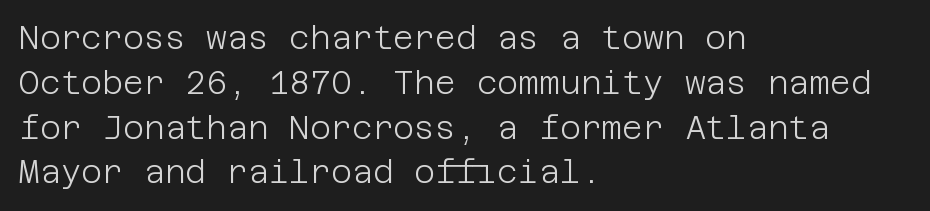
Q: Is the text bold? A: No.
Q: Is the text italic (slanted)? A: No, it is upright.
Q: Is the typeface a serif or a sans-serif typeface? A: Sans-serif.
Q: Is the text underlined? A: No.
Q: How is the paragraph aligned? A: Left-aligned.
Q: Is the spacing between letters normal or unusually wide? A: Normal.
Q: Is the spacing between lines tight, normal or loose? A: Normal.
Q: Width (condensed, normal, or wide)? A: Normal.
Q: Stroke contrast? A: Low.
Q: x-height? A: Large.
